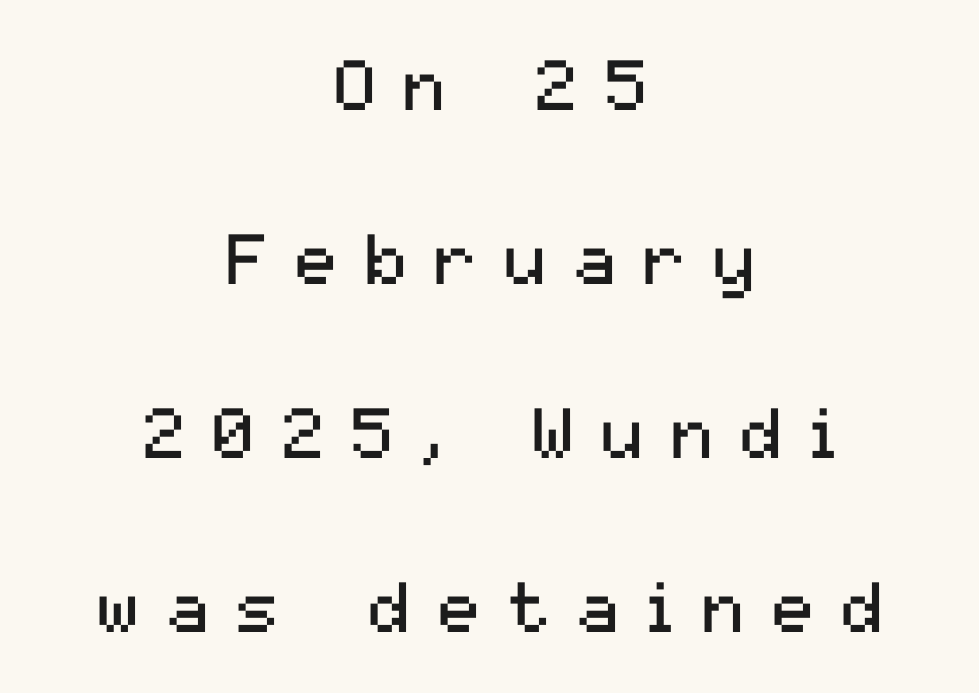
Q: Is the text bold? A: No.
Q: Is the text italic (slanted)? A: No, it is upright.
Q: Is the typeface a serif or a sans-serif typeface? A: Sans-serif.
Q: Is the text underlined? A: No.
Q: How is the paragraph aligned? A: Centered.
Q: Is the spacing between letters normal or unusually wide? A: Unusually wide.
Q: Is the spacing between lines tight, normal or loose? A: Loose.
Q: Width (condensed, normal, or wide)? A: Normal.
Q: Stroke contrast? A: Medium.
Q: x-height? A: Medium.
Q: Monospaced? A: No.
